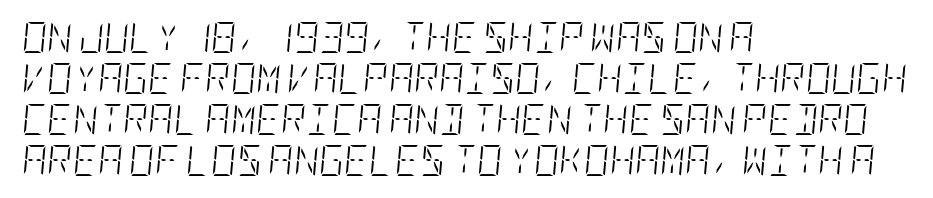
{"italic": "yes", "lean": "right", "slant_degrees": 5, "bold": "no", "weight": "light", "width": "condensed", "stroke_contrast": "low", "x_height": "large", "underline": "no", "align": "left", "line_spacing": "normal", "line_spacing_ratio": 1.32, "letter_spacing": "normal", "letter_spacing_em": 0.0, "glyph_px": 31}
